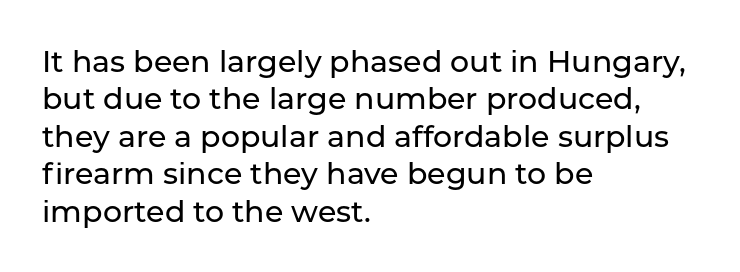
The image shows 30 px sans-serif type, upright; set left-aligned, normal line spacing (1.25x), normal letter spacing, not underlined; low stroke contrast and a medium x-height.
